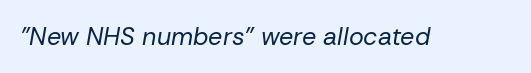
Q: Is the text bold? A: No.
Q: Is the text italic (slanted)? A: Yes, it leans right by about 10 degrees.
Q: Is the text underlined? A: No.
Q: Is the spacing between letters normal or unusually wide? A: Normal.
